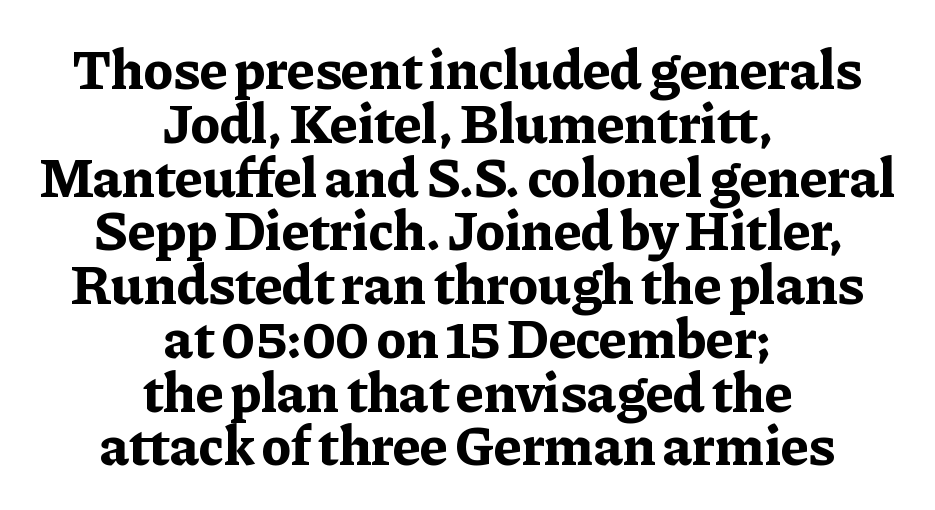
{"serif": "yes", "italic": "no", "bold": "yes", "weight": "bold", "width": "normal", "stroke_contrast": "low", "x_height": "medium", "monospaced": "no", "underline": "no", "align": "center", "line_spacing": "tight", "line_spacing_ratio": 0.96, "letter_spacing": "normal", "letter_spacing_em": 0.0, "glyph_px": 56}
